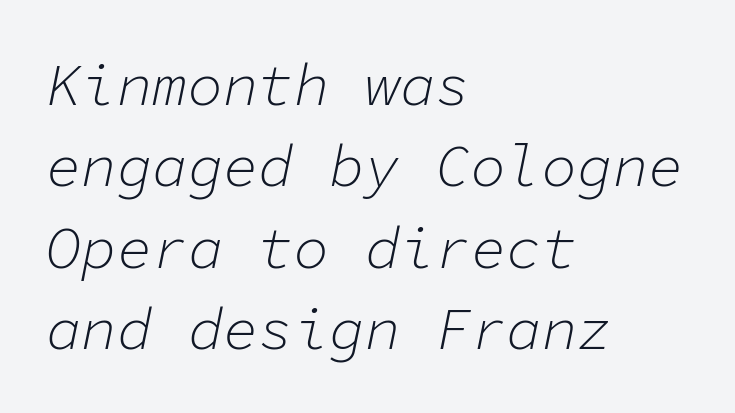
Compared with ordinary roman type, these characters are visibly tilted. This sample has the even, mechanical cadence of fixed-width lettering. If you drew a ruler down the left edge, every line would touch it. Regarding leading, the lines here are spaced in the standard way. A light-to-regular cut is what we see here.
